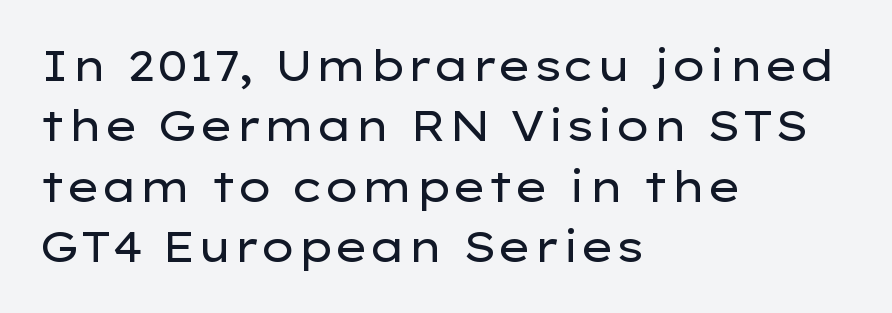
The image shows 42 px regular-weight, wide sans-serif type, upright; set left-aligned, normal line spacing (1.44x), normal letter spacing, not underlined; low stroke contrast and a medium x-height.
